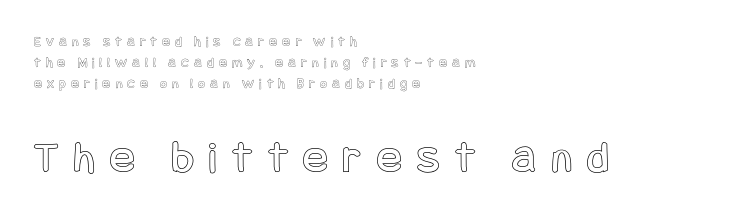
{"italic": "no", "width": "condensed", "x_height": "large", "underline": "no", "align": "left", "line_spacing": "normal", "line_spacing_ratio": 1.41, "letter_spacing": "wide", "letter_spacing_em": 0.34, "larger_block": "second", "size_ratio": 3.07, "glyph_px": 46}
